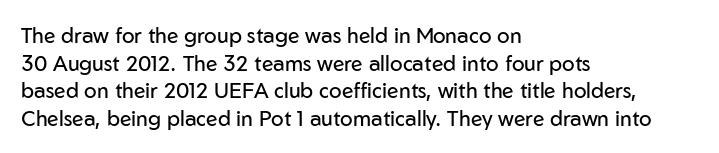
Q: Is the text bold? A: No.
Q: Is the text italic (slanted)? A: No, it is upright.
Q: Is the text underlined? A: No.
Q: How is the paragraph aligned? A: Left-aligned.
Q: Is the spacing between letters normal or unusually wide? A: Normal.
Q: Is the spacing between lines tight, normal or loose? A: Normal.
